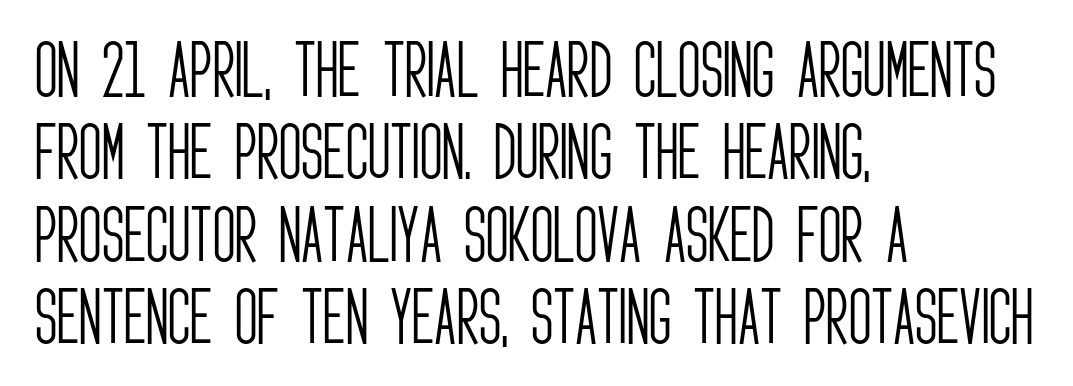
Anything drawn beneath the words? Only blank space. The strokes carry an ordinary text weight at most. The rendering uses a moderate line-height, typical for paragraphs. Horizontal alignment here is leftward, the default for most running prose.
